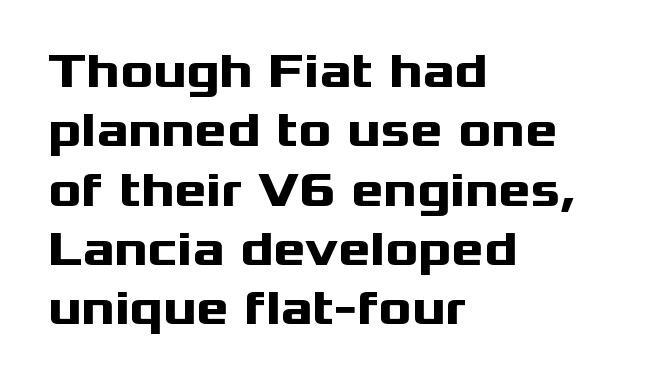
{"serif": "no", "italic": "no", "bold": "yes", "weight": "heavy", "width": "wide", "stroke_contrast": "medium", "x_height": "medium", "monospaced": "no", "underline": "no", "align": "left", "line_spacing_ratio": 1.21, "letter_spacing": "normal", "letter_spacing_em": 0.0, "glyph_px": 49}
